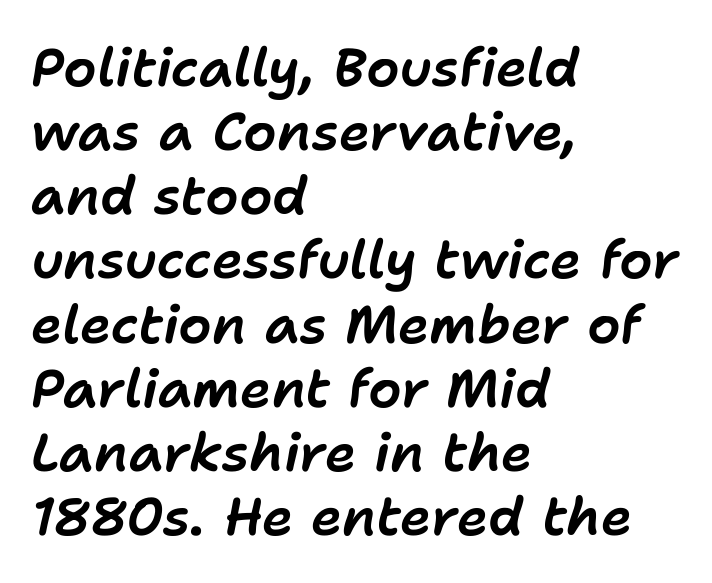
The image shows 53 px text type, italic (leaning right); set left-aligned, line spacing 1.21x, normal letter spacing, not underlined; low stroke contrast and a medium x-height.
